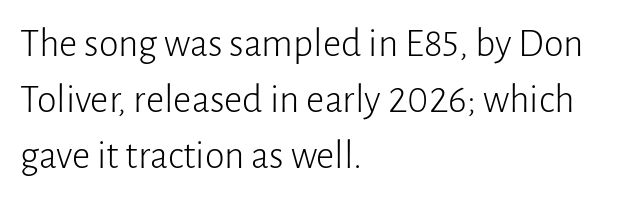
{"serif": "no", "italic": "no", "bold": "no", "weight": "light", "width": "normal", "stroke_contrast": "low", "x_height": "medium", "monospaced": "no", "underline": "no", "align": "left", "line_spacing": "normal", "line_spacing_ratio": 1.4, "letter_spacing": "normal", "letter_spacing_em": 0.0, "glyph_px": 40}
